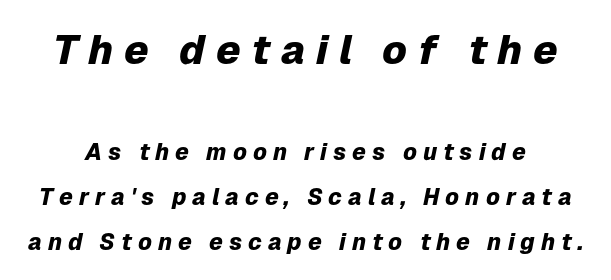
Q: Is the text bold? A: Yes.
Q: Is the text italic (slanted)? A: Yes, it leans right by about 12 degrees.
Q: Is the text underlined? A: No.
Q: Is the spacing between letters normal or unusually wide? A: Unusually wide.
Q: Is the spacing between lines tight, normal or loose? A: Loose.
Q: Which block of text is set in a larger size, the first (top) or the second (bottom)? A: The first (top) one.
Q: Width (condensed, normal, or wide)? A: Normal.
Q: Stroke contrast? A: Low.
Q: x-height? A: Medium.
Q: Monospaced? A: No.
